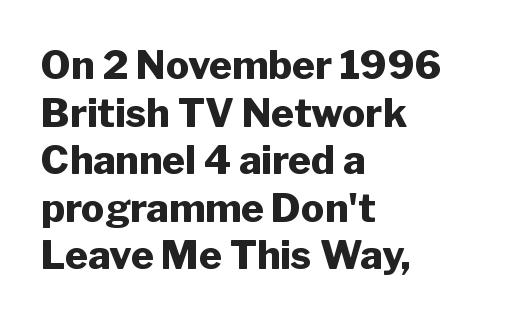
Q: Is the text bold? A: Yes.
Q: Is the text italic (slanted)? A: No, it is upright.
Q: Is the typeface a serif or a sans-serif typeface? A: Sans-serif.
Q: Is the text underlined? A: No.
Q: How is the paragraph aligned? A: Left-aligned.
Q: Is the spacing between letters normal or unusually wide? A: Normal.
Q: Width (condensed, normal, or wide)? A: Normal.
Q: Stroke contrast? A: Low.
Q: x-height? A: Medium.
Q: Monospaced? A: No.
